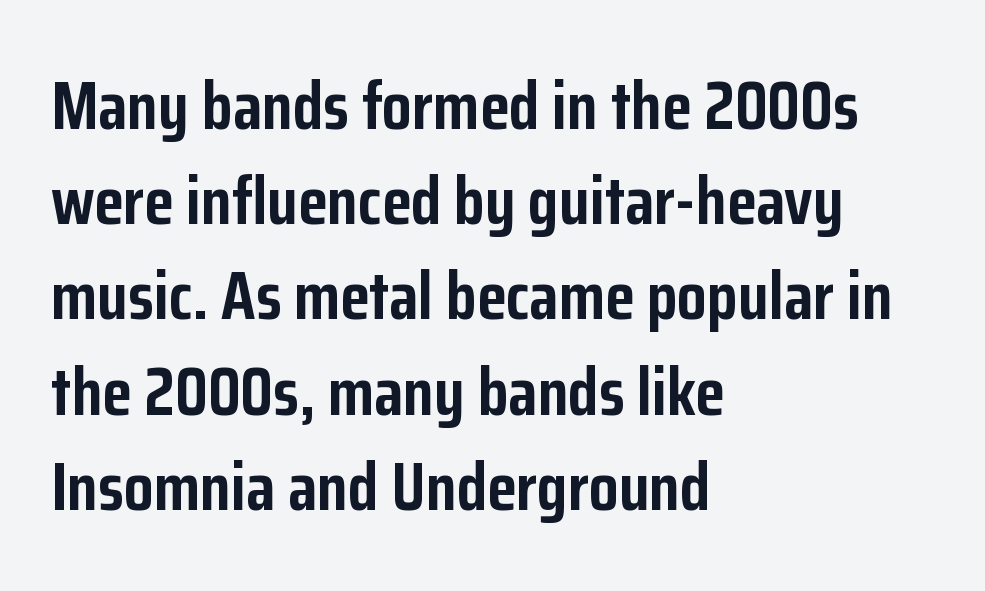
The image shows 68 px semibold, condensed sans-serif type, upright; set left-aligned, normal line spacing (1.4x), normal letter spacing, not underlined; low stroke contrast and a medium x-height.
